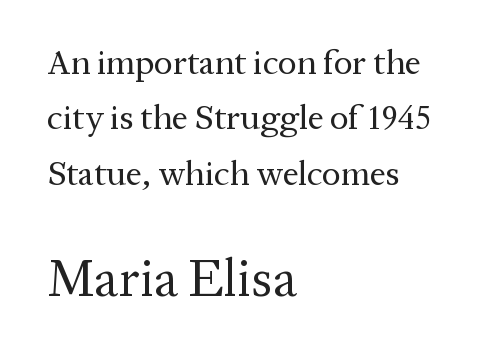
The image shows 53 px regular-weight serif type, upright; set left-aligned, normal line spacing (1.58x), normal letter spacing, not underlined; the second (bottom) block is 1.51x larger; medium stroke contrast and a medium x-height.
